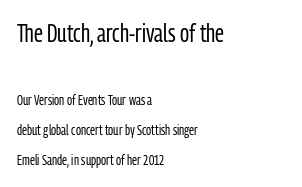
Check under the words: just untouched page. Spacing between characters is what you'd get straight out of the box. Size hierarchy here favors the leading block over the trailing one. No letter is thick-stroked: the sample isn't bold.
